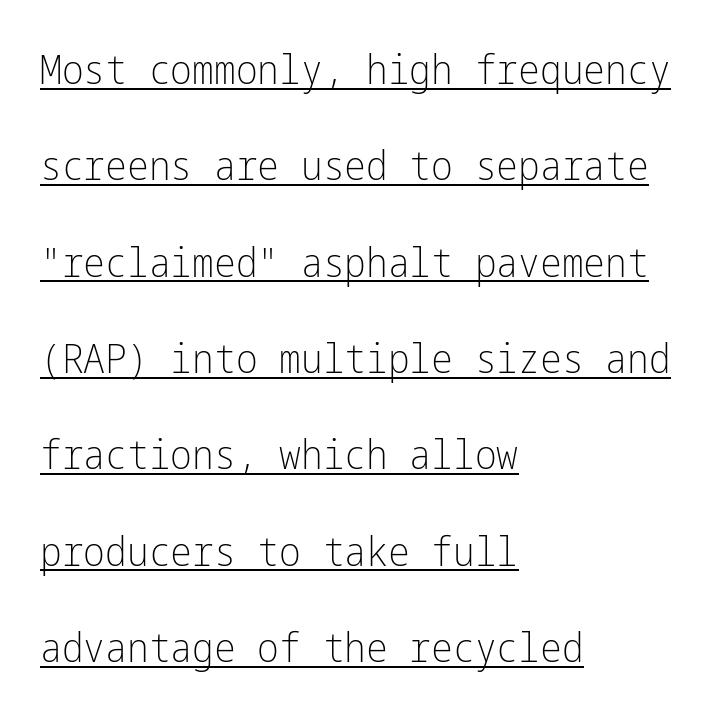
Q: Is the text bold? A: No.
Q: Is the text italic (slanted)? A: No, it is upright.
Q: Is the typeface a serif or a sans-serif typeface? A: Sans-serif.
Q: Is the text underlined? A: Yes.
Q: How is the paragraph aligned? A: Left-aligned.
Q: Is the spacing between letters normal or unusually wide? A: Normal.
Q: Is the spacing between lines tight, normal or loose? A: Loose.
Q: Width (condensed, normal, or wide)? A: Condensed.
Q: Stroke contrast? A: Low.
Q: x-height? A: Medium.
